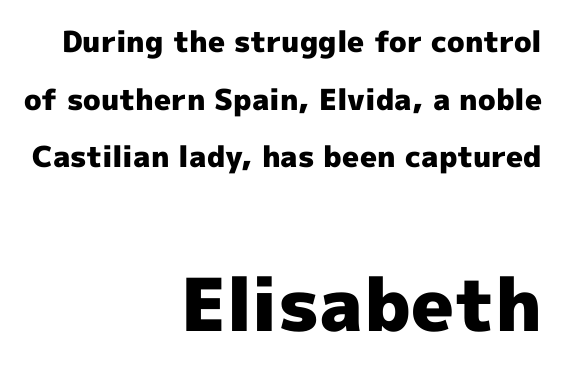
Q: Is the text bold? A: Yes.
Q: Is the text italic (slanted)? A: No, it is upright.
Q: Is the typeface a serif or a sans-serif typeface? A: Sans-serif.
Q: Is the text underlined? A: No.
Q: How is the paragraph aligned? A: Right-aligned.
Q: Is the spacing between letters normal or unusually wide? A: Normal.
Q: Is the spacing between lines tight, normal or loose? A: Loose.
Q: Which block of text is set in a larger size, the first (top) or the second (bottom)? A: The second (bottom) one.
Q: Width (condensed, normal, or wide)? A: Normal.
Q: x-height? A: Medium.
Q: Monospaced? A: No.
